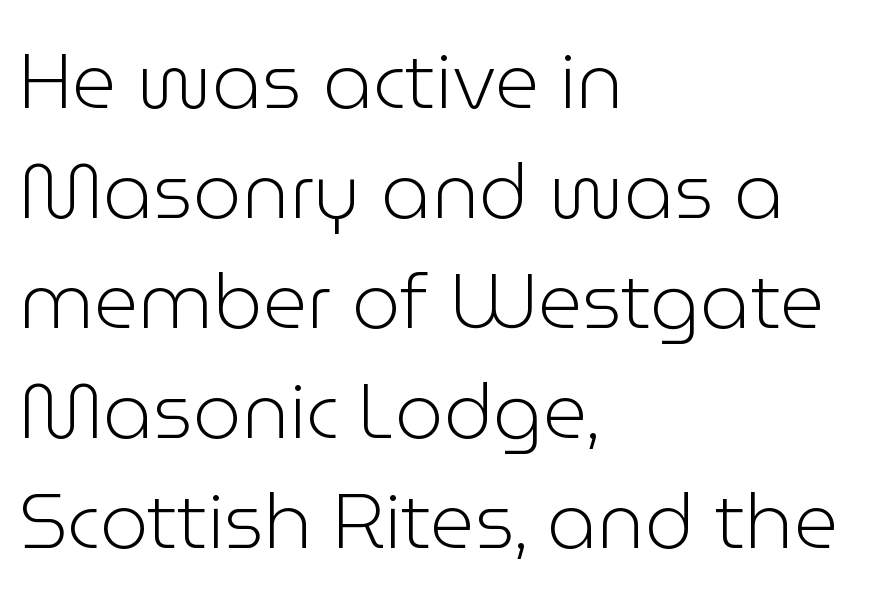
Q: Is the text bold? A: No.
Q: Is the text italic (slanted)? A: No, it is upright.
Q: Is the typeface a serif or a sans-serif typeface? A: Sans-serif.
Q: Is the text underlined? A: No.
Q: How is the paragraph aligned? A: Left-aligned.
Q: Is the spacing between letters normal or unusually wide? A: Normal.
Q: Is the spacing between lines tight, normal or loose? A: Normal.
Q: Width (condensed, normal, or wide)? A: Normal.
Q: Stroke contrast? A: Low.
Q: x-height? A: Medium.
Q: Monospaced? A: No.
